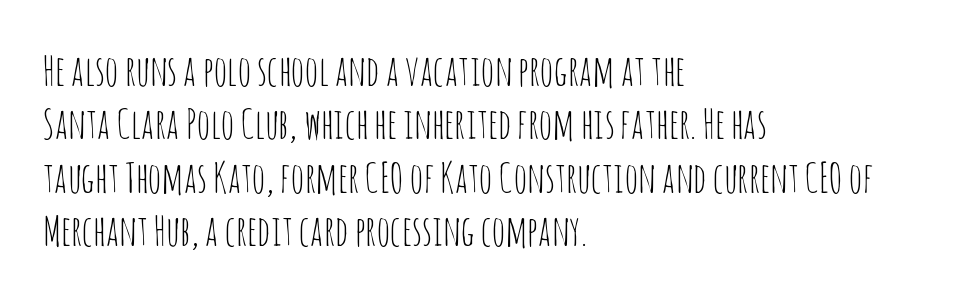
You could call the tracking neutral — neither tight nor loose. The rendering shows plain stroke endings on the letterforms — a sans-serif design. Is the block centered? No — it sits flush against the left margin. Check the space under the baseline: it is left empty. The passage shown is typed in a proportional face where columns would drift. Vertical spacing — default.
